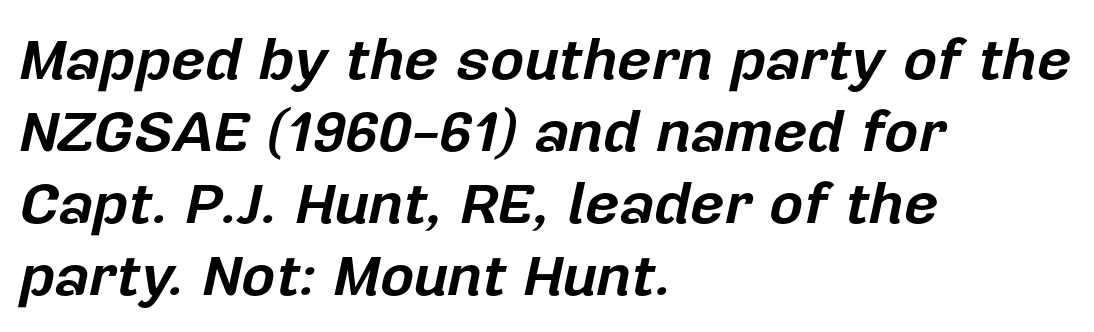
This rendering leaves character spacing at its baseline value. Typeset ragged right — the left edge is the straight one. Posture: slanted. Students, this is bold: see how much ink each stroke carries. The rendering uses natural spacing where letterforms have individual widths.
